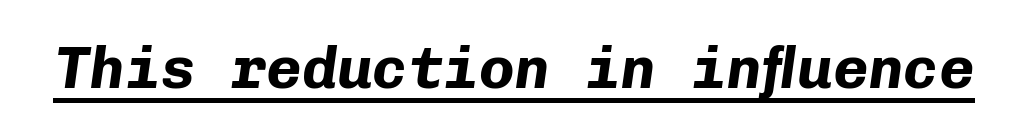
Q: Is the text bold? A: Yes.
Q: Is the text italic (slanted)? A: Yes, it leans right by about 8 degrees.
Q: Is the text underlined? A: Yes.
Q: Is the spacing between letters normal or unusually wide? A: Normal.
Q: Width (condensed, normal, or wide)? A: Normal.
Q: Stroke contrast? A: Low.
Q: x-height? A: Medium.
Q: Monospaced? A: Yes.
